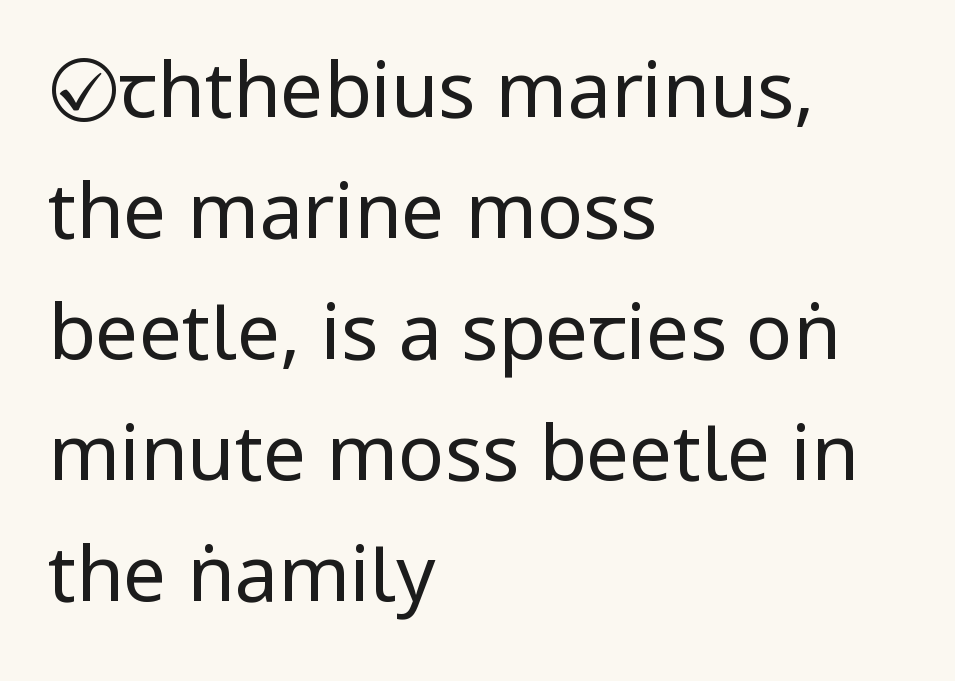
Q: Is the text bold? A: No.
Q: Is the text italic (slanted)? A: No, it is upright.
Q: Is the typeface a serif or a sans-serif typeface? A: Sans-serif.
Q: Is the text underlined? A: No.
Q: How is the paragraph aligned? A: Left-aligned.
Q: Is the spacing between letters normal or unusually wide? A: Normal.
Q: Is the spacing between lines tight, normal or loose? A: Normal.
Q: Width (condensed, normal, or wide)? A: Condensed.
Q: Stroke contrast? A: Low.
Q: x-height? A: Large.
Q: Monospaced? A: No.
